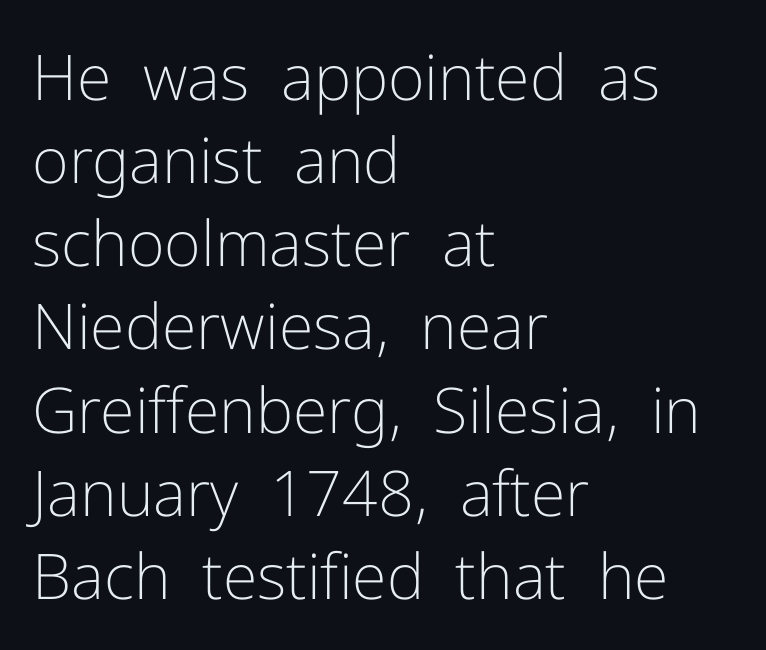
Q: Is the text bold? A: No.
Q: Is the text italic (slanted)? A: No, it is upright.
Q: Is the typeface a serif or a sans-serif typeface? A: Sans-serif.
Q: Is the text underlined? A: No.
Q: How is the paragraph aligned? A: Left-aligned.
Q: Is the spacing between letters normal or unusually wide? A: Normal.
Q: Is the spacing between lines tight, normal or loose? A: Normal.
Q: Width (condensed, normal, or wide)? A: Normal.
Q: Stroke contrast? A: Low.
Q: x-height? A: Medium.
Q: Monospaced? A: No.
